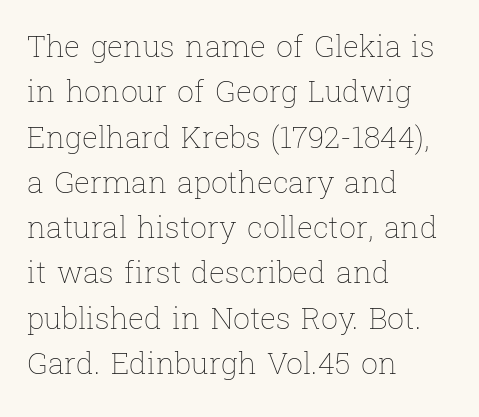
The image shows 30 px thin type, upright; set left-aligned, normal line spacing (1.51x), normal letter spacing, not underlined; low stroke contrast and a medium x-height.
